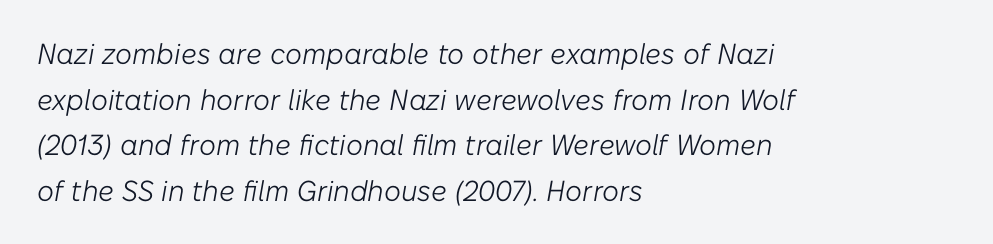
Q: Is the text bold? A: No.
Q: Is the text italic (slanted)? A: Yes, it leans right by about 10 degrees.
Q: Is the text underlined? A: No.
Q: How is the paragraph aligned? A: Left-aligned.
Q: Is the spacing between letters normal or unusually wide? A: Normal.
Q: Is the spacing between lines tight, normal or loose? A: Normal.
Q: Width (condensed, normal, or wide)? A: Normal.
Q: Stroke contrast? A: Low.
Q: x-height? A: Medium.
Q: Monospaced? A: No.
